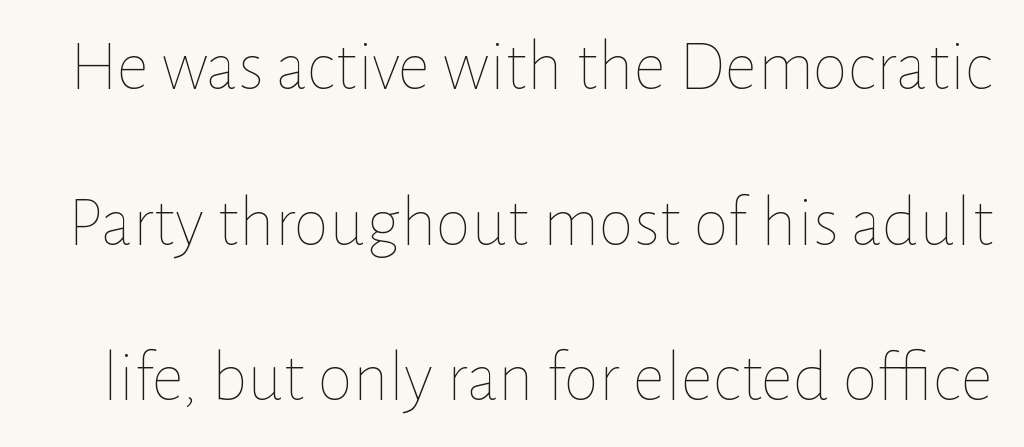
Think of a printed novel: that variable character pitch is what you see here. Check the space under the baseline: it is left empty. The specimen reads as upright at a glance. Look at the tracking — it's just the regular setting, nothing added. Is the stroke heavy? The answer is a plain regular-or-lighter. Honestly, the rows look like they've been pulled way apart.
